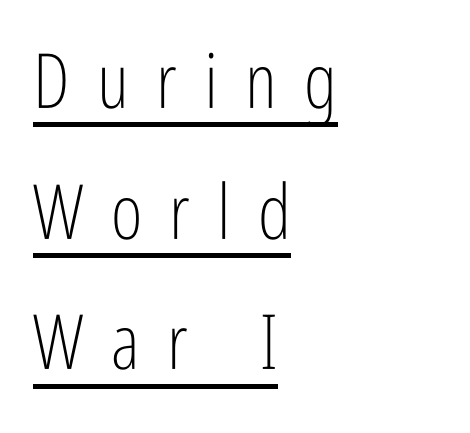
Q: Is the text bold? A: No.
Q: Is the text italic (slanted)? A: No, it is upright.
Q: Is the typeface a serif or a sans-serif typeface? A: Sans-serif.
Q: Is the text underlined? A: Yes.
Q: How is the paragraph aligned? A: Left-aligned.
Q: Is the spacing between letters normal or unusually wide? A: Unusually wide.
Q: Width (condensed, normal, or wide)? A: Condensed.
Q: Stroke contrast? A: Low.
Q: x-height? A: Medium.
Q: Monospaced? A: No.
